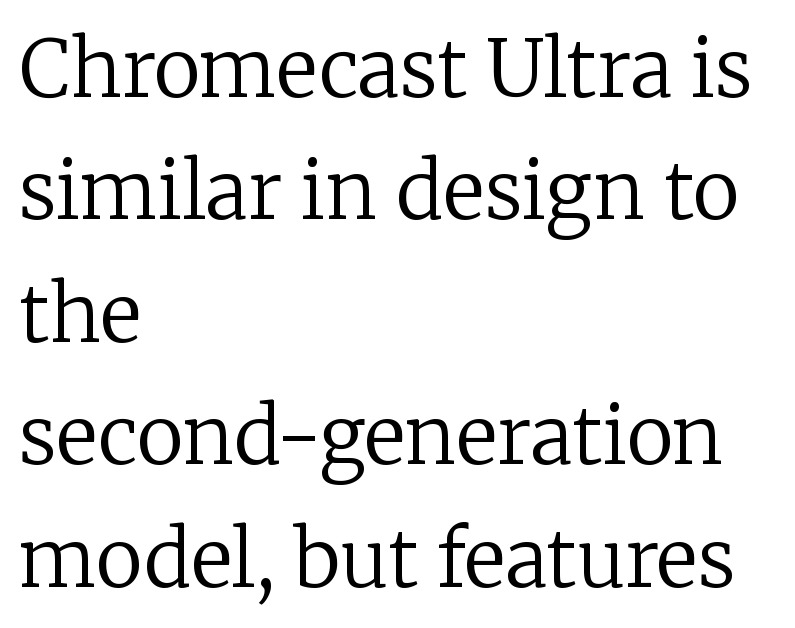
Between one letter and the next there's only the usual sliver of space. Visually the block forms a straight wall on the left and a jagged coastline on the right. The string is rendered with underlining switched off. Tall strokes in this sample are plumb rather than angled. The letters advance in unequal steps, a hallmark of proportional type. The leading is moderate, giving the passage an even texture.
